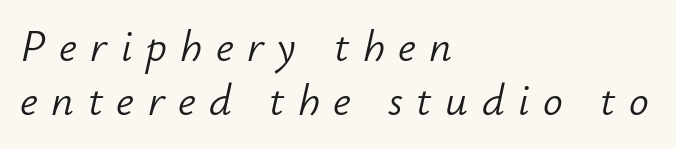
A typesetter would call this heavily tracked-out type. Caption: face not bold, strokes unweighted. Words float on clear page, feet unadorned. Slant detected: the letters are inclined.
